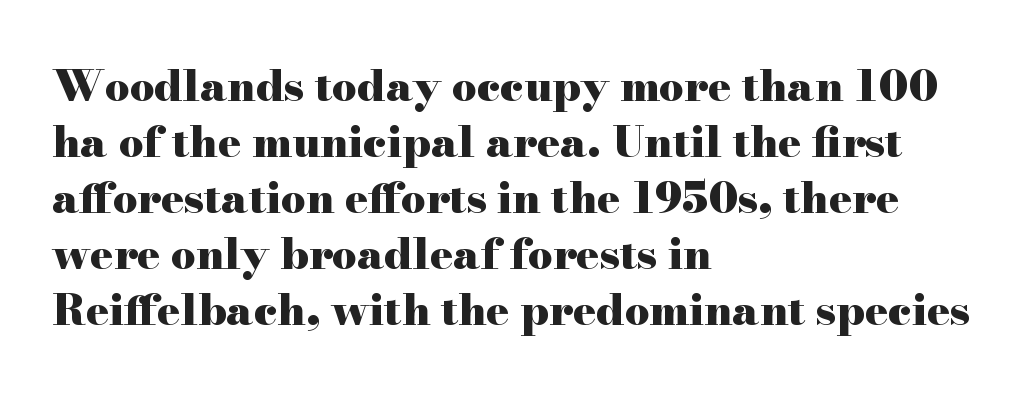
{"serif": "yes", "italic": "no", "bold": "yes", "weight": "heavy", "width": "wide", "stroke_contrast": "high", "x_height": "small", "monospaced": "no", "underline": "no", "align": "left", "line_spacing": "normal", "line_spacing_ratio": 1.3, "letter_spacing": "normal", "letter_spacing_em": 0.0, "glyph_px": 43}
